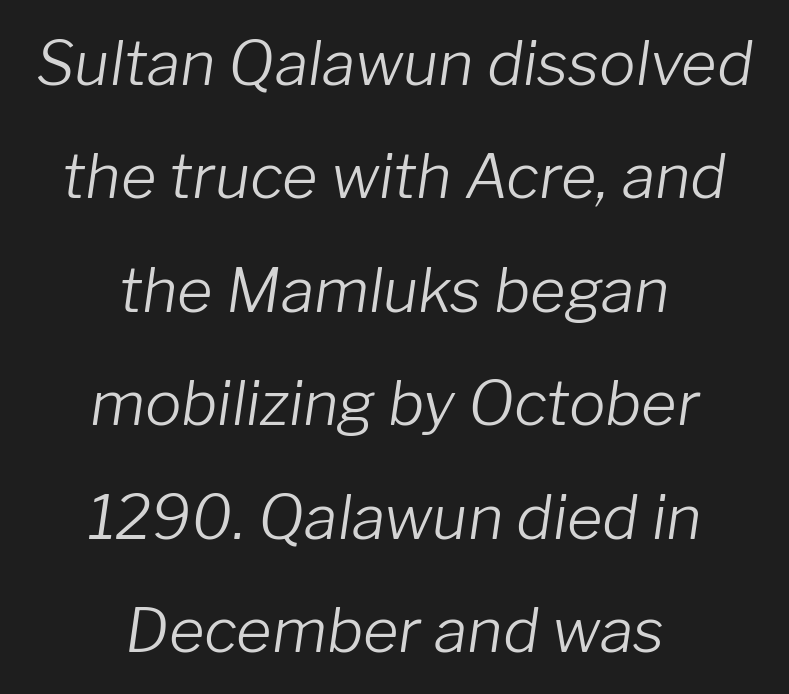
Q: Is the text bold? A: No.
Q: Is the text italic (slanted)? A: Yes, it leans right by about 8 degrees.
Q: Is the text underlined? A: No.
Q: How is the paragraph aligned? A: Centered.
Q: Is the spacing between letters normal or unusually wide? A: Normal.
Q: Width (condensed, normal, or wide)? A: Normal.
Q: Stroke contrast? A: Low.
Q: x-height? A: Medium.
Q: Monospaced? A: No.
